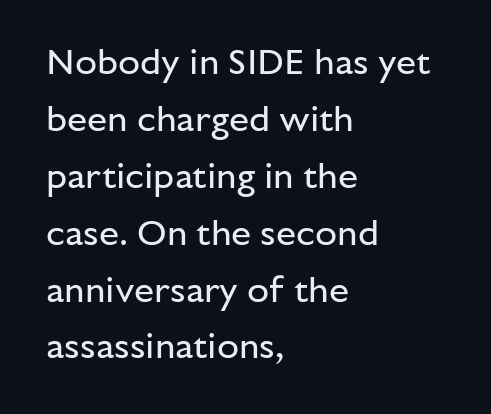
Look at the bottom of the vertical strokes: they stop flat, with no serifs. The passage shown stacks its lines at a standard gap. The compositor pushed each line to the left boundary. Unbolded letterforms with no extra heft. Tracking value appears to be zero — textbook default spacing.
